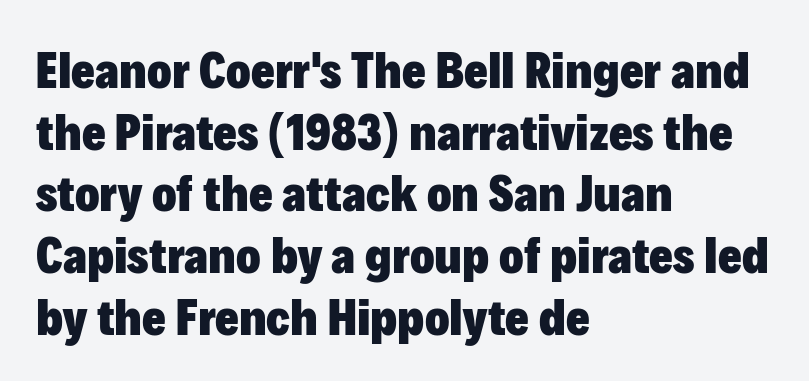
As a designer I'd log this as weight 700, bold. The designer went with a sans here, leaving each stem footless. This sample uses an upright cut, with every glyph sitting square on the baseline. Casual observation: everything's shoved over to the left. Varying glyph widths throughout — classic text-font behaviour.
